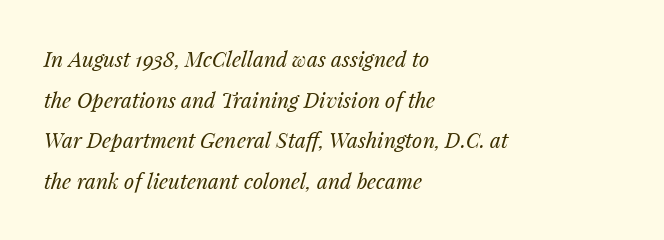
Q: Is the text bold? A: No.
Q: Is the text italic (slanted)? A: Yes, it leans right by about 14 degrees.
Q: Is the text underlined? A: No.
Q: How is the paragraph aligned? A: Left-aligned.
Q: Is the spacing between letters normal or unusually wide? A: Normal.
Q: Is the spacing between lines tight, normal or loose? A: Loose.
